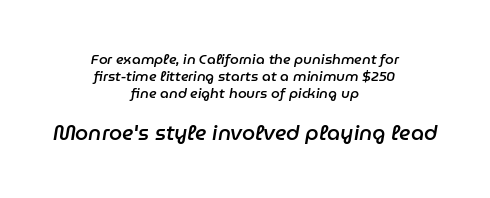
{"italic": "yes", "lean": "right", "slant_degrees": 9, "bold": "semi", "underline": "no", "align": "center", "line_spacing_ratio": 1.22, "letter_spacing": "normal", "letter_spacing_em": 0.0, "larger_block": "second", "size_ratio": 1.5, "glyph_px": 21}
